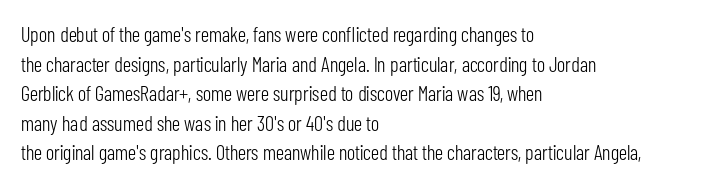
The image shows 21 px text type, upright; set left-aligned, normal line spacing (1.41x), normal letter spacing, not underlined.
